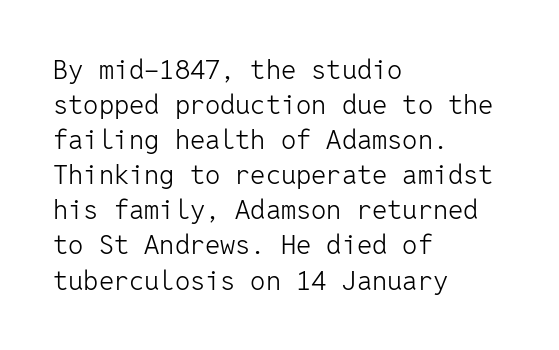
Style check: upright. Plain, unruled lines of type. The paragraph has a hard left edge and a soft right edge. This rendering leaves character spacing at its baseline value. A typesetter would call this leading conventional body-copy spacing. These glyphs show unthickened strokes, regular width or finer.
